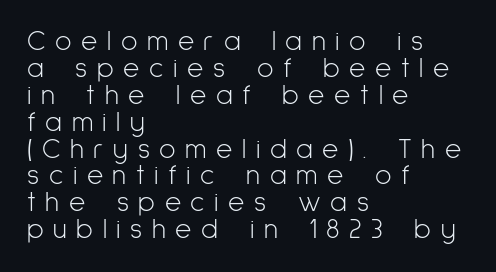
The image shows 28 px light, condensed sans-serif type, upright; set left-aligned, tight line spacing (0.96x), unusually wide letter spacing (+0.34 em), not underlined; low stroke contrast and a medium x-height.
